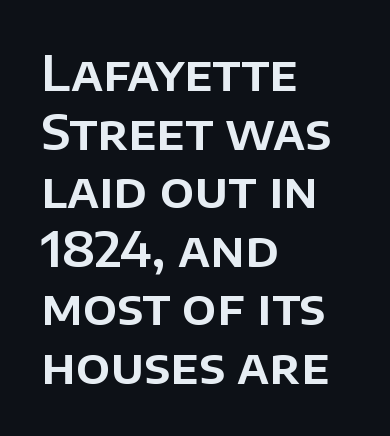
{"serif": "no", "italic": "no", "width": "normal", "stroke_contrast": "low", "x_height": "large", "monospaced": "no", "underline": "no", "align": "left", "line_spacing_ratio": 1.22, "letter_spacing": "normal", "letter_spacing_em": 0.0, "glyph_px": 48}
